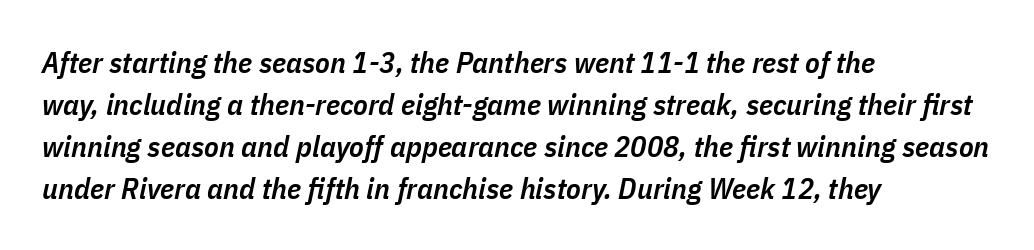
{"italic": "yes", "lean": "right", "slant_degrees": 11, "bold": "semi", "weight": "semibold", "width": "condensed", "stroke_contrast": "low", "x_height": "medium", "monospaced": "no", "underline": "no", "align": "left", "line_spacing": "normal", "line_spacing_ratio": 1.4, "letter_spacing": "normal", "letter_spacing_em": 0.0, "glyph_px": 30}
